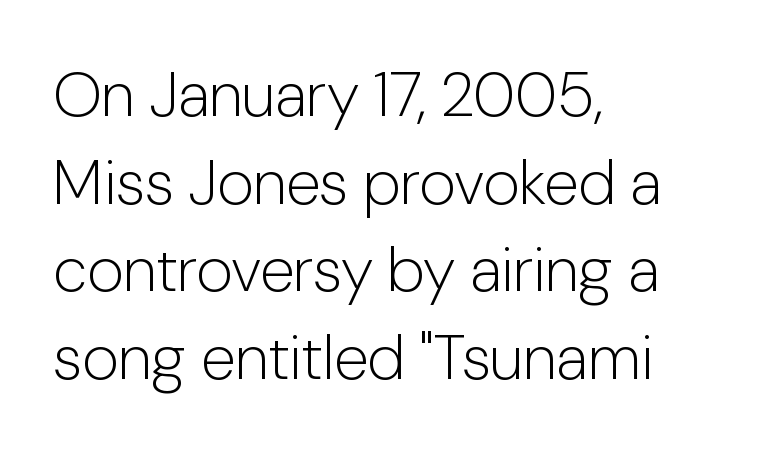
Q: Is the text bold? A: No.
Q: Is the text italic (slanted)? A: No, it is upright.
Q: Is the typeface a serif or a sans-serif typeface? A: Sans-serif.
Q: Is the text underlined? A: No.
Q: How is the paragraph aligned? A: Left-aligned.
Q: Is the spacing between letters normal or unusually wide? A: Normal.
Q: Is the spacing between lines tight, normal or loose? A: Normal.
Q: Width (condensed, normal, or wide)? A: Normal.
Q: Stroke contrast? A: Low.
Q: x-height? A: Medium.
Q: Monospaced? A: No.
